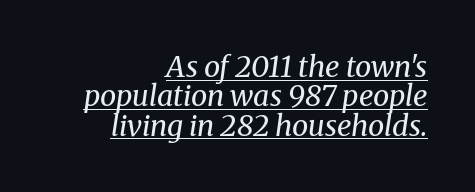
{"serif": "yes", "italic": "yes", "lean": "right", "slant_degrees": 8, "bold": "no", "weight": "regular", "width": "normal", "stroke_contrast": "medium", "x_height": "medium", "monospaced": "no", "underline": "yes", "align": "right", "line_spacing": "tight", "line_spacing_ratio": 1.01, "letter_spacing": "normal", "letter_spacing_em": 0.0, "glyph_px": 29}
